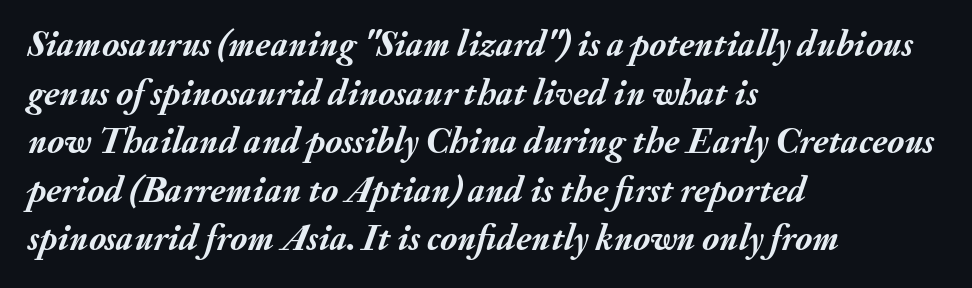
The image shows 36 px semibold type, italic (leaning right); set left-aligned, normal line spacing (1.35x), normal letter spacing, not underlined; medium stroke contrast and a small x-height.
